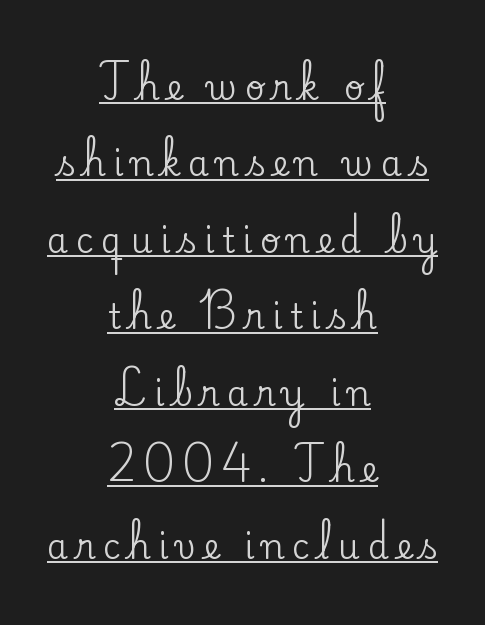
{"serif": "yes", "italic": "no", "width": "normal", "stroke_contrast": "low", "x_height": "small", "monospaced": "no", "underline": "yes", "align": "center", "line_spacing": "loose", "line_spacing_ratio": 2.25, "letter_spacing": "wide", "letter_spacing_em": 0.22, "glyph_px": 34}
